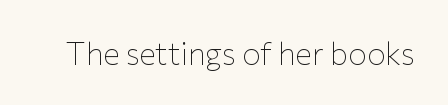
Q: Is the text bold? A: No.
Q: Is the text italic (slanted)? A: No, it is upright.
Q: Is the typeface a serif or a sans-serif typeface? A: Sans-serif.
Q: Is the text underlined? A: No.
Q: Is the spacing between letters normal or unusually wide? A: Normal.
Q: Width (condensed, normal, or wide)? A: Normal.
Q: Stroke contrast? A: Low.
Q: x-height? A: Medium.
Q: Monospaced? A: No.
